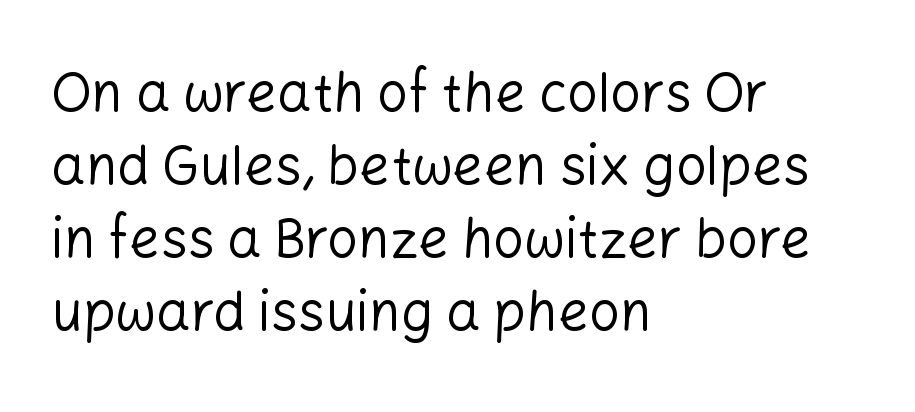
The lettering stays uniformly vertical, giving the passage a roman look. Horizontal bands of white between lines are of average thickness. Alignment: flush left. Spacing verdict: proportional, widths tailored to each character. Is the type heavy? It reads as light-to-regular instead.
